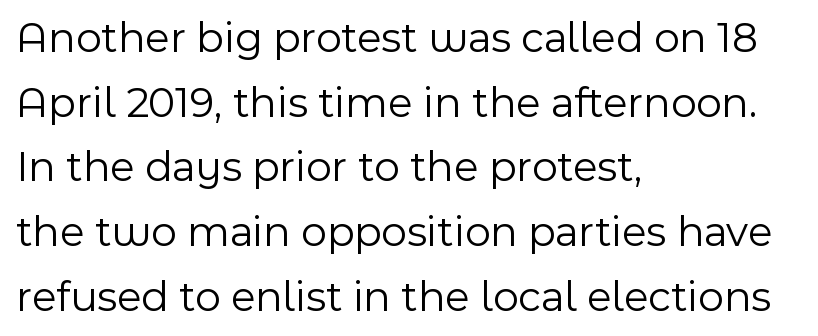
Upright lettering throughout. Normally led — the rows are evenly, conventionally spaced. No extra ink here — the face is not bold. The passage shown is typeset with a sans-serif family.
